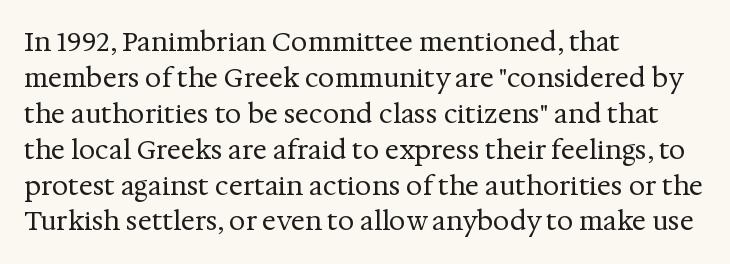
The image shows 26 px text type, upright; set left-aligned, normal line spacing (1.38x), normal letter spacing, not underlined.
